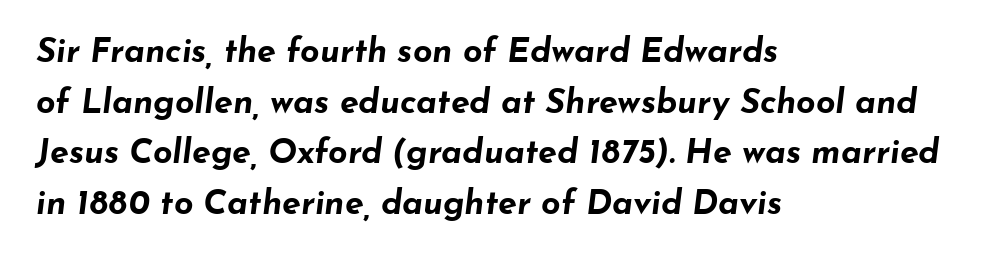
{"italic": "yes", "lean": "right", "slant_degrees": 7, "bold": "yes", "weight": "bold", "width": "wide", "stroke_contrast": "low", "x_height": "small", "monospaced": "no", "underline": "no", "align": "left", "line_spacing": "normal", "line_spacing_ratio": 1.49, "letter_spacing": "normal", "letter_spacing_em": 0.0, "glyph_px": 34}
